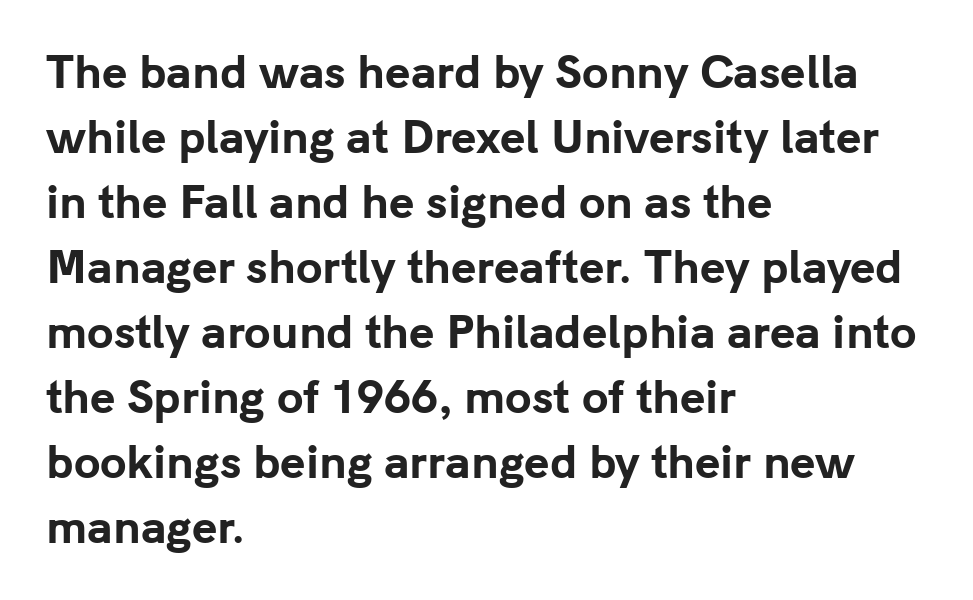
Q: Is the text bold? A: Yes.
Q: Is the text italic (slanted)? A: No, it is upright.
Q: Is the typeface a serif or a sans-serif typeface? A: Sans-serif.
Q: Is the text underlined? A: No.
Q: How is the paragraph aligned? A: Left-aligned.
Q: Is the spacing between letters normal or unusually wide? A: Normal.
Q: Is the spacing between lines tight, normal or loose? A: Normal.
Q: Width (condensed, normal, or wide)? A: Normal.
Q: Stroke contrast? A: Low.
Q: x-height? A: Medium.
Q: Monospaced? A: No.
